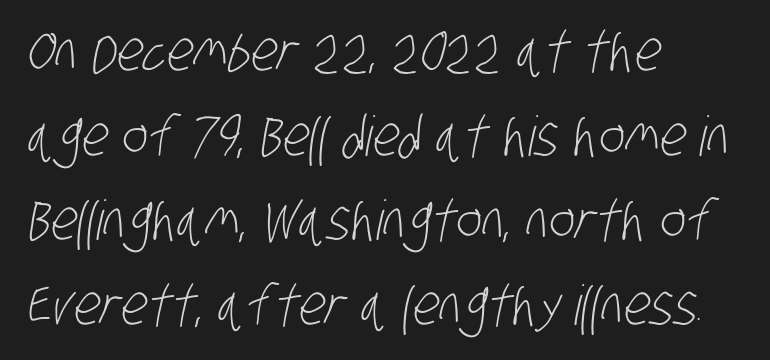
The image shows 55 px light, condensed sans-serif type; set left-aligned, normal line spacing (1.54x), normal letter spacing, not underlined; low stroke contrast and a large x-height.
